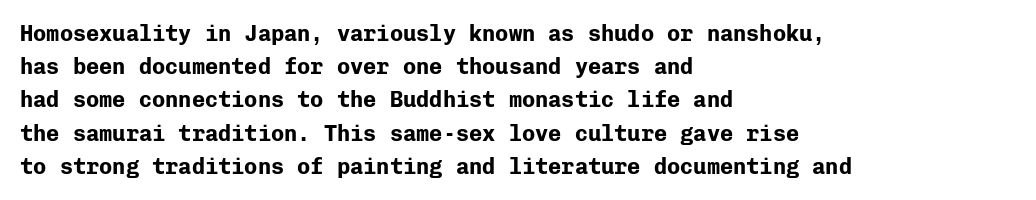
{"italic": "no", "bold": "yes", "underline": "no", "align": "left", "line_spacing": "normal", "line_spacing_ratio": 1.51, "letter_spacing": "normal", "letter_spacing_em": 0.0, "glyph_px": 22}
